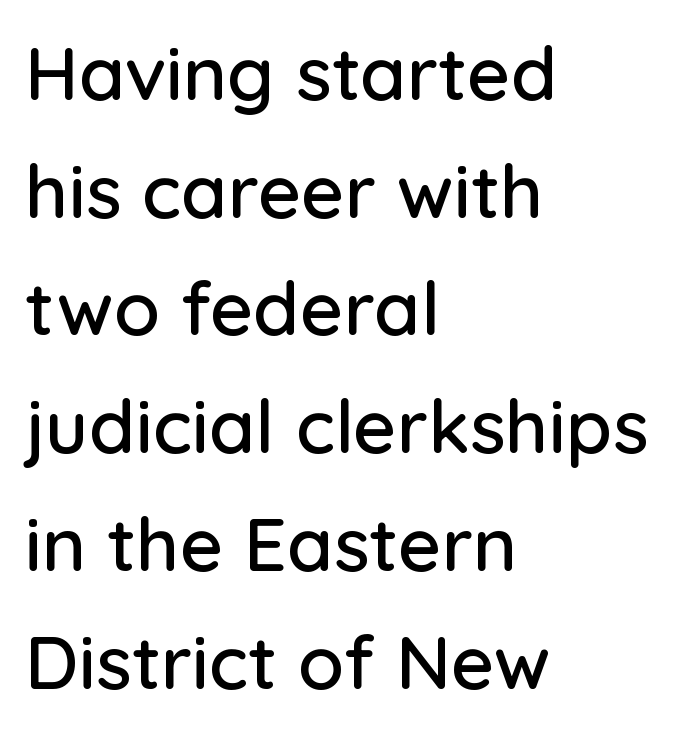
Q: Is the text italic (slanted)? A: No, it is upright.
Q: Is the typeface a serif or a sans-serif typeface? A: Sans-serif.
Q: Is the text underlined? A: No.
Q: How is the paragraph aligned? A: Left-aligned.
Q: Is the spacing between letters normal or unusually wide? A: Normal.
Q: Is the spacing between lines tight, normal or loose? A: Normal.
Q: Width (condensed, normal, or wide)? A: Normal.
Q: Stroke contrast? A: Low.
Q: x-height? A: Medium.
Q: Monospaced? A: No.
